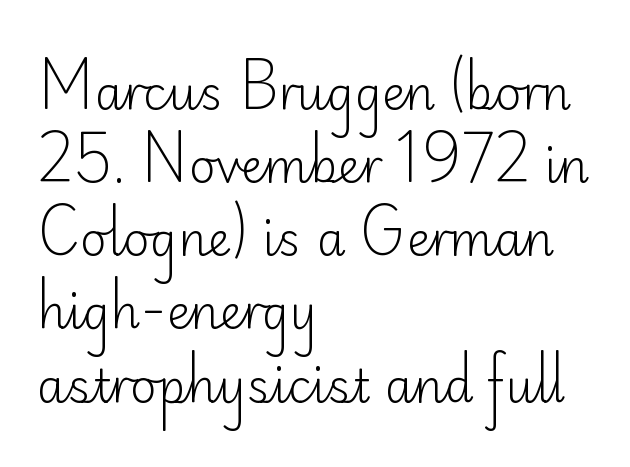
The image shows 46 px light sans-serif type, upright; set left-aligned, normal line spacing (1.59x), normal letter spacing, not underlined; low stroke contrast and a small x-height.
